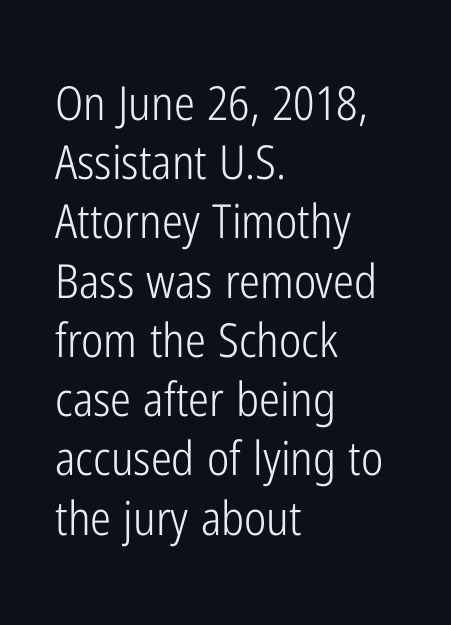
Q: Is the text bold? A: No.
Q: Is the text italic (slanted)? A: No, it is upright.
Q: Is the typeface a serif or a sans-serif typeface? A: Sans-serif.
Q: Is the text underlined? A: No.
Q: How is the paragraph aligned? A: Left-aligned.
Q: Is the spacing between letters normal or unusually wide? A: Normal.
Q: Is the spacing between lines tight, normal or loose? A: Normal.
Q: Width (condensed, normal, or wide)? A: Condensed.
Q: Stroke contrast? A: Low.
Q: x-height? A: Medium.
Q: Monospaced? A: No.
